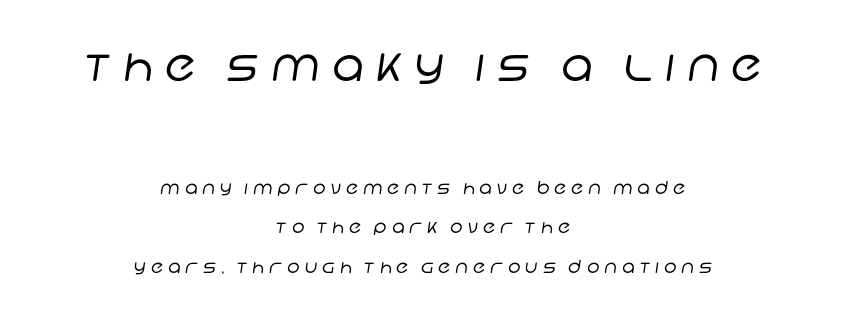
The image shows 45 px regular-weight sans-serif type; set centered, loose line spacing (2.18x), unusually wide letter spacing (+0.27 em), not underlined; the first (top) block is 2.5x larger; low stroke contrast and a large x-height.
